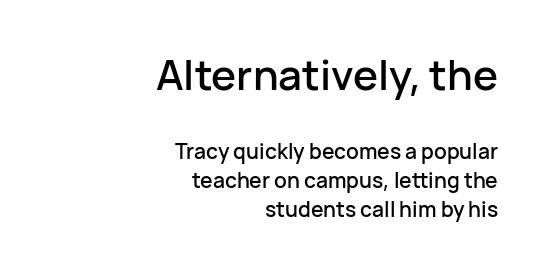
The emphasis by scale lands on block number one, above. The zone under the glyphs is completely vacant. Characters remain perfectly vertical along every line. The font family rendered here belongs to the sans-serif group. Note the varied advance widths — an 'i' is clearly narrower than an 'm'.
